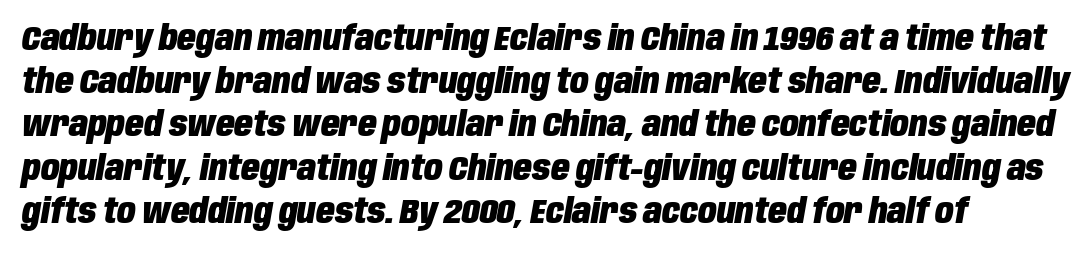
Q: Is the text bold? A: Yes.
Q: Is the text italic (slanted)? A: Yes, it leans right by about 10 degrees.
Q: Is the text underlined? A: No.
Q: Is the spacing between letters normal or unusually wide? A: Normal.
Q: Is the spacing between lines tight, normal or loose? A: Normal.
Q: Width (condensed, normal, or wide)? A: Condensed.
Q: Stroke contrast? A: Low.
Q: x-height? A: Large.
Q: Monospaced? A: No.
